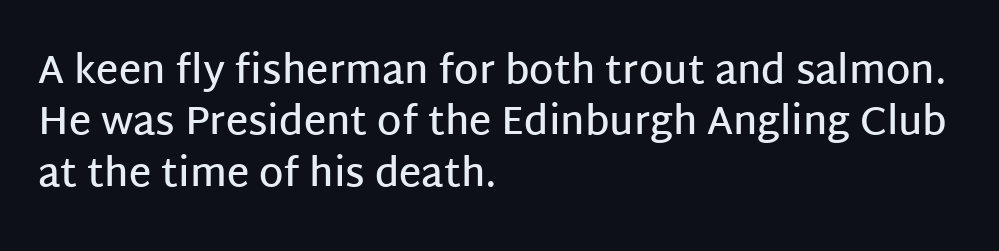
Q: Is the text bold? A: Semi-bold.
Q: Is the text italic (slanted)? A: No, it is upright.
Q: Is the typeface a serif or a sans-serif typeface? A: Sans-serif.
Q: Is the text underlined? A: No.
Q: How is the paragraph aligned? A: Left-aligned.
Q: Is the spacing between letters normal or unusually wide? A: Normal.
Q: Is the spacing between lines tight, normal or loose? A: Normal.
Q: Width (condensed, normal, or wide)? A: Normal.
Q: Stroke contrast? A: Low.
Q: x-height? A: Large.
Q: Monospaced? A: No.
